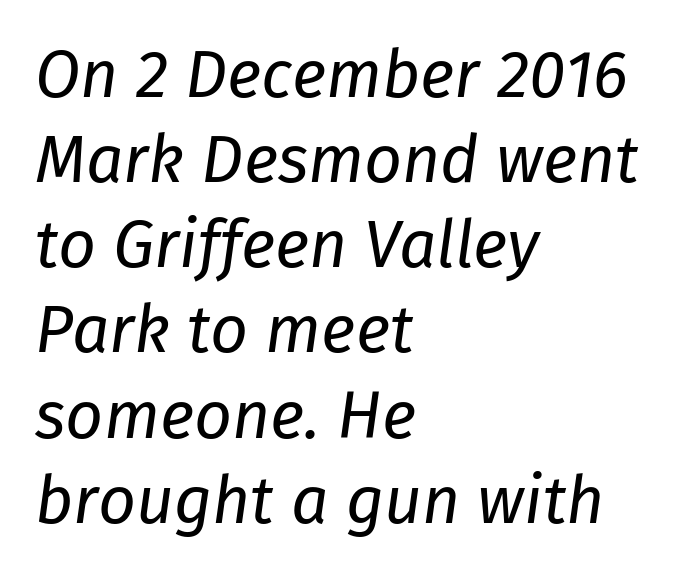
The image shows 66 px regular-weight type, italic (leaning right); set left-aligned, normal line spacing (1.29x), normal letter spacing, not underlined; low stroke contrast and a medium x-height.
